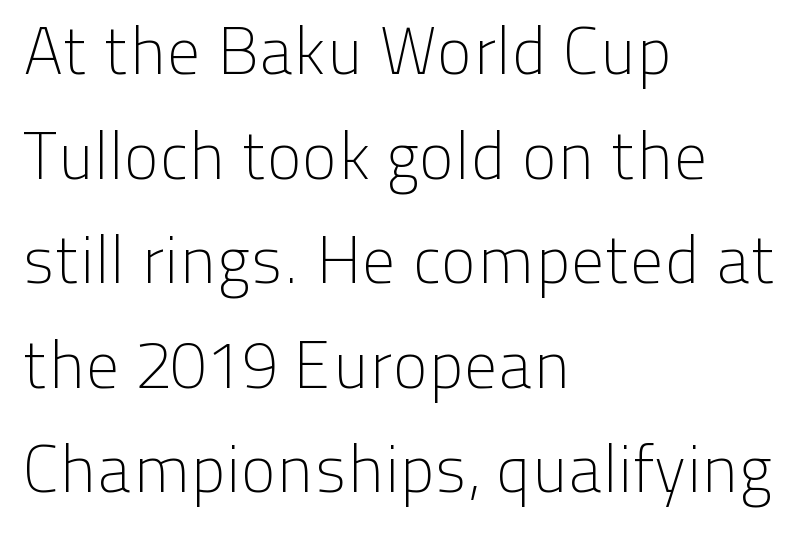
The image shows 67 px light sans-serif type, upright; set left-aligned, normal line spacing (1.56x), normal letter spacing, not underlined; low stroke contrast and a medium x-height.
